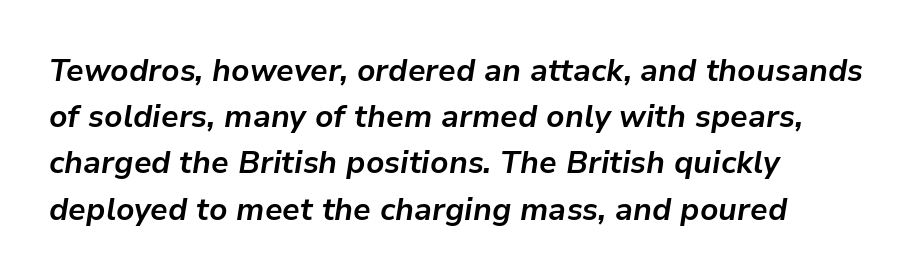
The words here are not underlined. The lettering tilts uniformly, giving the passage an italic look. Line beginnings align vertically; line endings do not. This sample keeps an unexceptional amount of space between lines. The face used here has the dense, thick strokes of a bold.
